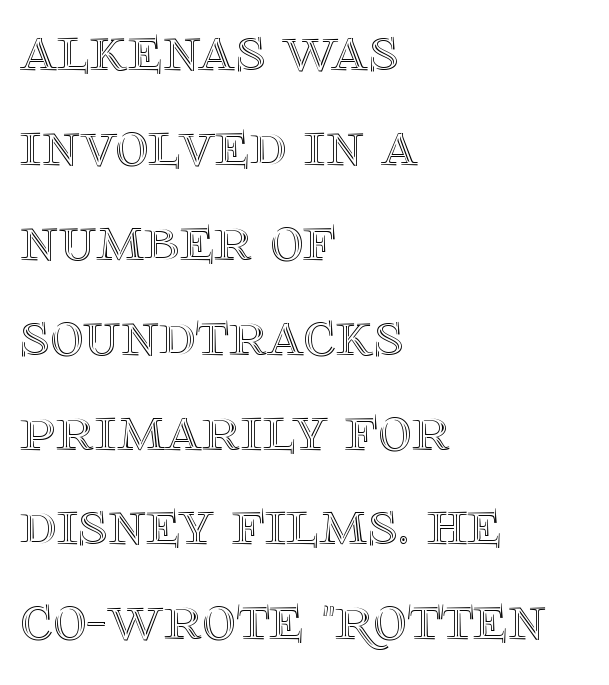
Q: Is the text italic (slanted)? A: No, it is upright.
Q: Is the text underlined? A: No.
Q: How is the paragraph aligned? A: Left-aligned.
Q: Is the spacing between letters normal or unusually wide? A: Normal.
Q: Is the spacing between lines tight, normal or loose? A: Normal.
Q: Width (condensed, normal, or wide)? A: Normal.
Q: x-height? A: Large.
Q: Monospaced? A: No.
